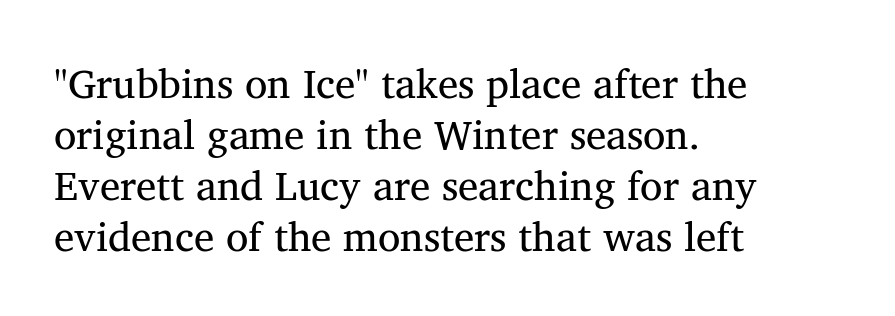
Q: Is the text bold? A: No.
Q: Is the text italic (slanted)? A: No, it is upright.
Q: Is the typeface a serif or a sans-serif typeface? A: Serif.
Q: Is the text underlined? A: No.
Q: How is the paragraph aligned? A: Left-aligned.
Q: Is the spacing between letters normal or unusually wide? A: Normal.
Q: Width (condensed, normal, or wide)? A: Normal.
Q: Stroke contrast? A: Medium.
Q: x-height? A: Medium.
Q: Monospaced? A: No.
